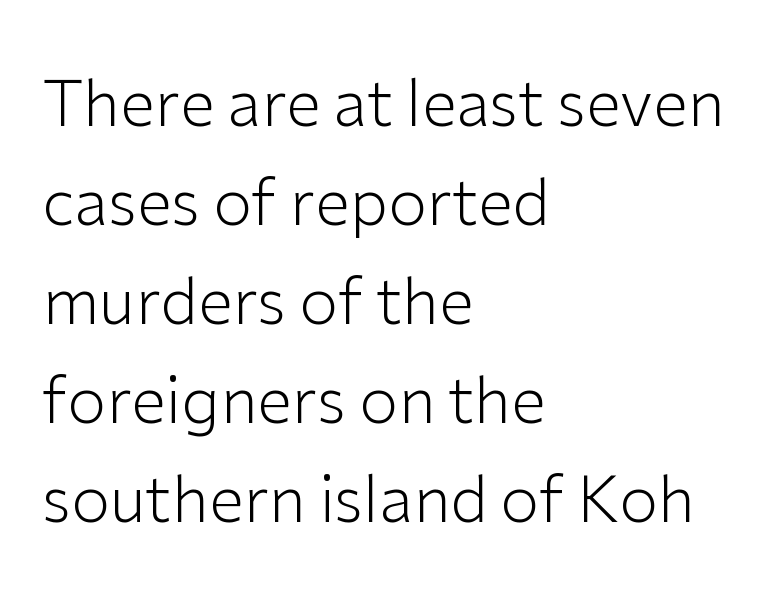
Q: Is the text bold? A: No.
Q: Is the text italic (slanted)? A: No, it is upright.
Q: Is the typeface a serif or a sans-serif typeface? A: Sans-serif.
Q: Is the text underlined? A: No.
Q: How is the paragraph aligned? A: Left-aligned.
Q: Is the spacing between letters normal or unusually wide? A: Normal.
Q: Is the spacing between lines tight, normal or loose? A: Normal.
Q: Width (condensed, normal, or wide)? A: Normal.
Q: Stroke contrast? A: Low.
Q: x-height? A: Medium.
Q: Monospaced? A: No.
